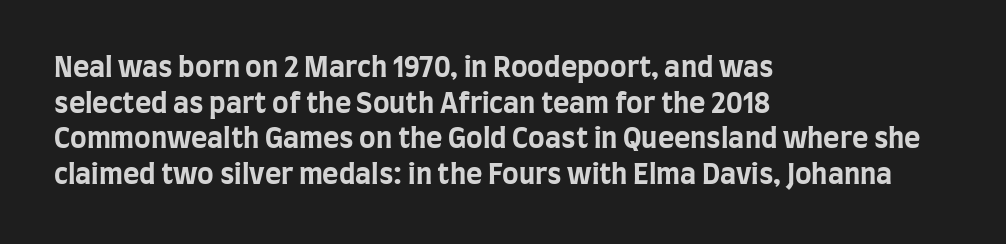
{"serif": "no", "italic": "no", "bold": "yes", "weight": "bold", "width": "condensed", "stroke_contrast": "low", "x_height": "large", "monospaced": "no", "underline": "no", "align": "left", "line_spacing": "normal", "line_spacing_ratio": 1.27, "letter_spacing": "normal", "letter_spacing_em": 0.0, "glyph_px": 28}
